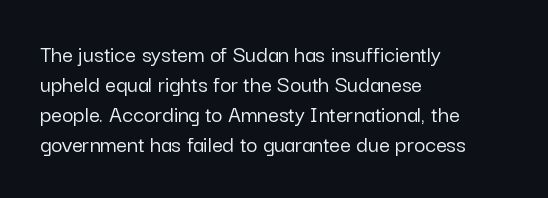
{"italic": "no", "underline": "no", "align": "left", "line_spacing": "normal", "line_spacing_ratio": 1.25, "letter_spacing": "normal", "letter_spacing_em": 0.0, "glyph_px": 24}
